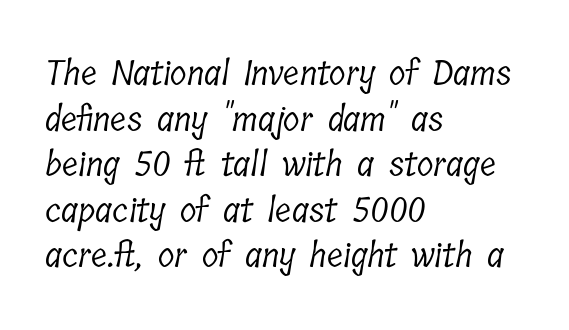
The image shows 34 px light, condensed serif type; set left-aligned, normal line spacing (1.34x), normal letter spacing, not underlined; low stroke contrast and a medium x-height.
